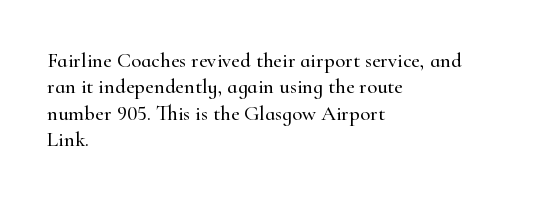
The image shows 21 px text type, upright; set left-aligned, normal line spacing (1.26x), normal letter spacing, not underlined.
